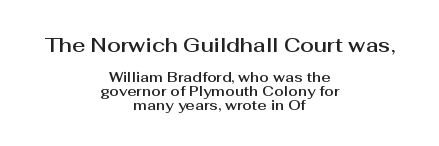
Q: Is the text italic (slanted)? A: No, it is upright.
Q: Is the text underlined? A: No.
Q: How is the paragraph aligned? A: Centered.
Q: Is the spacing between letters normal or unusually wide? A: Normal.
Q: Is the spacing between lines tight, normal or loose? A: Tight.
Q: Which block of text is set in a larger size, the first (top) or the second (bottom)? A: The first (top) one.
